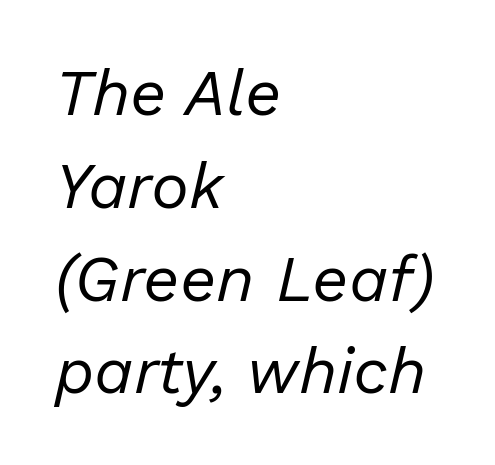
Q: Is the text bold? A: No.
Q: Is the text italic (slanted)? A: Yes, it leans right by about 13 degrees.
Q: Is the text underlined? A: No.
Q: How is the paragraph aligned? A: Left-aligned.
Q: Is the spacing between letters normal or unusually wide? A: Normal.
Q: Is the spacing between lines tight, normal or loose? A: Normal.
Q: Width (condensed, normal, or wide)? A: Normal.
Q: Stroke contrast? A: Low.
Q: x-height? A: Medium.
Q: Monospaced? A: No.
